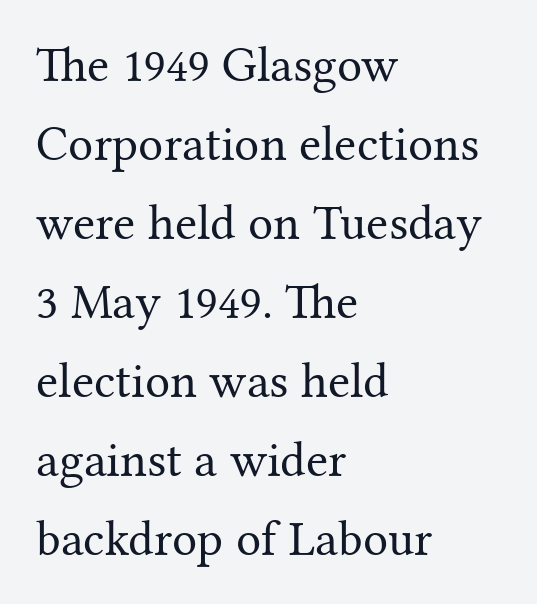
Q: Is the text bold? A: No.
Q: Is the text italic (slanted)? A: No, it is upright.
Q: Is the typeface a serif or a sans-serif typeface? A: Serif.
Q: Is the text underlined? A: No.
Q: How is the paragraph aligned? A: Left-aligned.
Q: Is the spacing between letters normal or unusually wide? A: Normal.
Q: Is the spacing between lines tight, normal or loose? A: Normal.
Q: Width (condensed, normal, or wide)? A: Normal.
Q: Stroke contrast? A: Medium.
Q: x-height? A: Medium.
Q: Monospaced? A: No.
